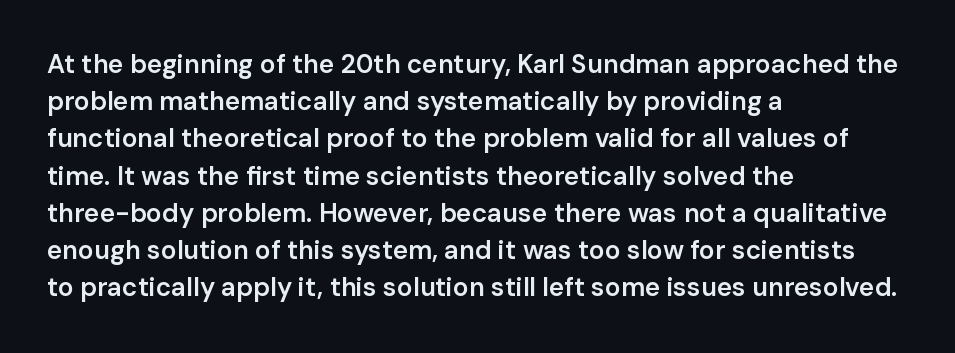
{"italic": "no", "bold": "semi", "underline": "no", "align": "left", "line_spacing": "normal", "line_spacing_ratio": 1.43, "letter_spacing": "normal", "letter_spacing_em": 0.0, "glyph_px": 26}
